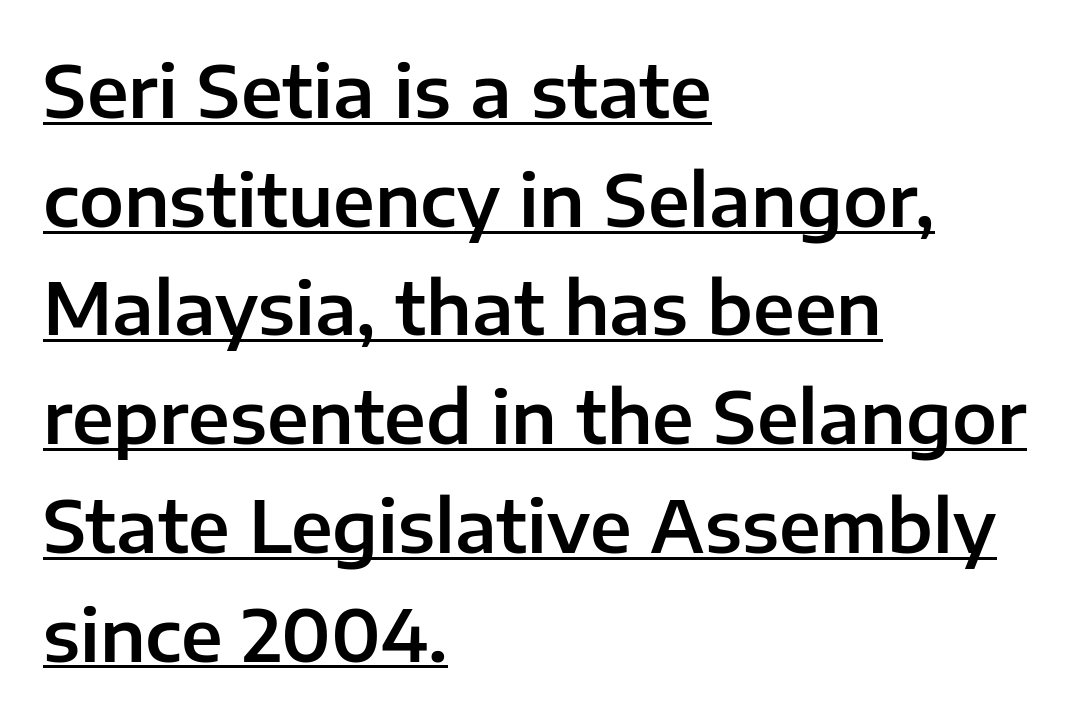
Q: Is the text italic (slanted)? A: No, it is upright.
Q: Is the typeface a serif or a sans-serif typeface? A: Sans-serif.
Q: Is the text underlined? A: Yes.
Q: How is the paragraph aligned? A: Left-aligned.
Q: Is the spacing between letters normal or unusually wide? A: Normal.
Q: Is the spacing between lines tight, normal or loose? A: Normal.
Q: Width (condensed, normal, or wide)? A: Normal.
Q: Stroke contrast? A: Low.
Q: x-height? A: Medium.
Q: Monospaced? A: No.
